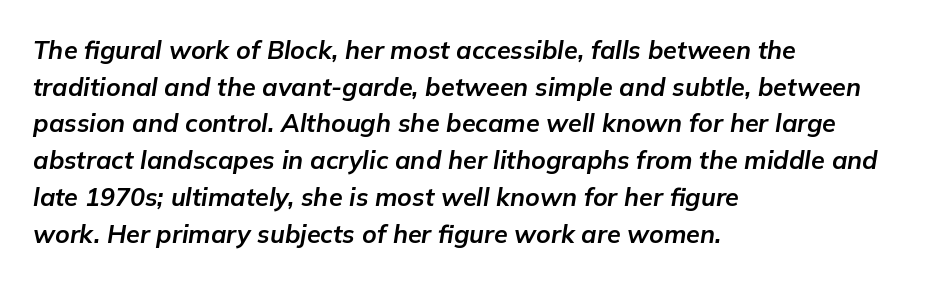
The image shows 25 px bold type, italic (leaning right); set left-aligned, normal line spacing (1.47x), normal letter spacing, not underlined.
